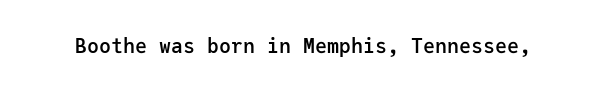
{"italic": "no", "bold": "semi", "underline": "no", "letter_spacing": "normal", "letter_spacing_em": 0.0, "glyph_px": 20}
